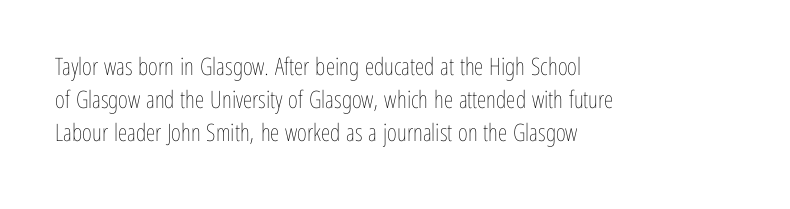
{"italic": "no", "bold": "no", "underline": "no", "align": "left", "line_spacing": "normal", "line_spacing_ratio": 1.37, "letter_spacing": "normal", "letter_spacing_em": 0.0, "glyph_px": 24}
